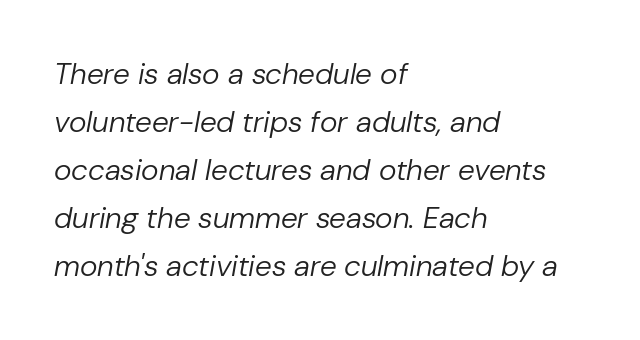
Q: Is the text bold? A: No.
Q: Is the text italic (slanted)? A: Yes, it leans right by about 10 degrees.
Q: Is the text underlined? A: No.
Q: How is the paragraph aligned? A: Left-aligned.
Q: Is the spacing between letters normal or unusually wide? A: Normal.
Q: Is the spacing between lines tight, normal or loose? A: Normal.
Q: Width (condensed, normal, or wide)? A: Normal.
Q: Stroke contrast? A: Low.
Q: x-height? A: Medium.
Q: Monospaced? A: No.
